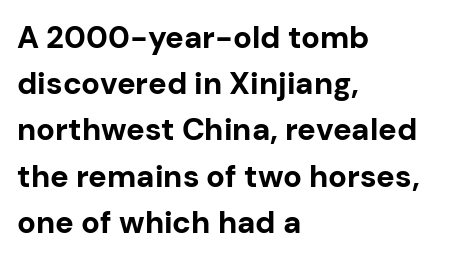
{"serif": "no", "italic": "no", "bold": "yes", "weight": "bold", "width": "normal", "stroke_contrast": "low", "x_height": "medium", "monospaced": "no", "underline": "no", "align": "left", "line_spacing": "normal", "line_spacing_ratio": 1.49, "letter_spacing": "normal", "letter_spacing_em": 0.0, "glyph_px": 31}
